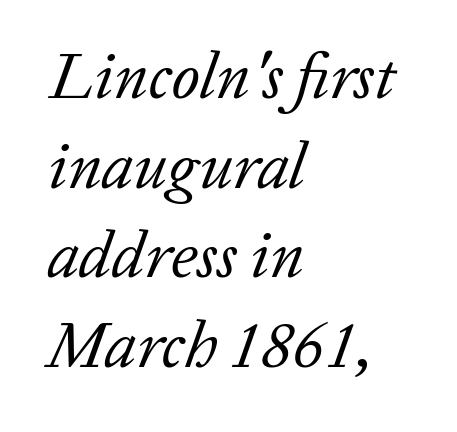
{"serif": "yes", "italic": "yes", "lean": "right", "slant_degrees": 20, "bold": "no", "weight": "regular", "width": "normal", "stroke_contrast": "low", "x_height": "medium", "monospaced": "no", "underline": "no", "align": "left", "line_spacing": "normal", "line_spacing_ratio": 1.38, "letter_spacing": "normal", "letter_spacing_em": 0.0, "glyph_px": 65}
